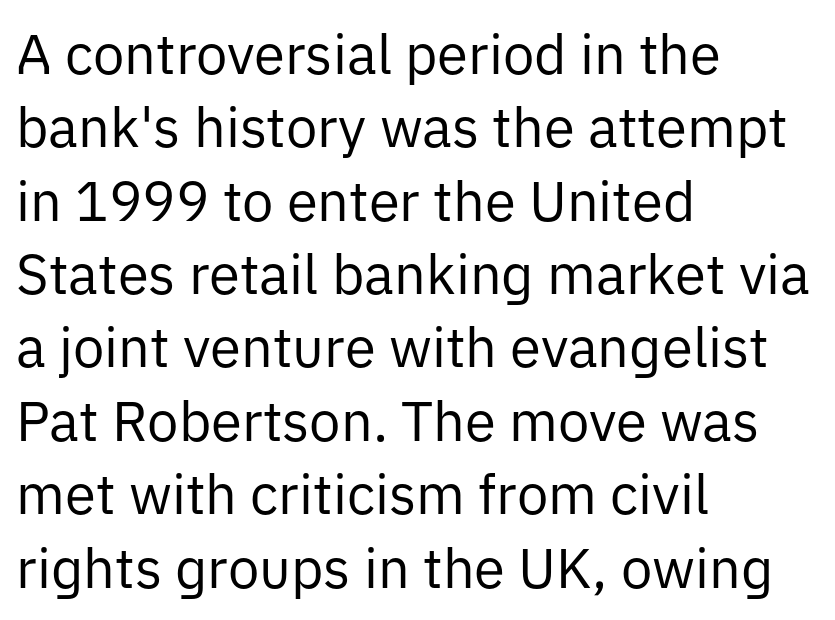
The image shows 56 px regular-weight sans-serif type, upright; set left-aligned, normal line spacing (1.31x), normal letter spacing, not underlined; low stroke contrast and a medium x-height.
